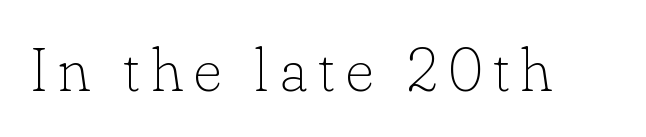
Q: Is the text bold? A: No.
Q: Is the text italic (slanted)? A: No, it is upright.
Q: Is the typeface a serif or a sans-serif typeface? A: Serif.
Q: Is the text underlined? A: No.
Q: Width (condensed, normal, or wide)? A: Normal.
Q: Stroke contrast? A: Low.
Q: x-height? A: Small.
Q: Monospaced? A: No.
